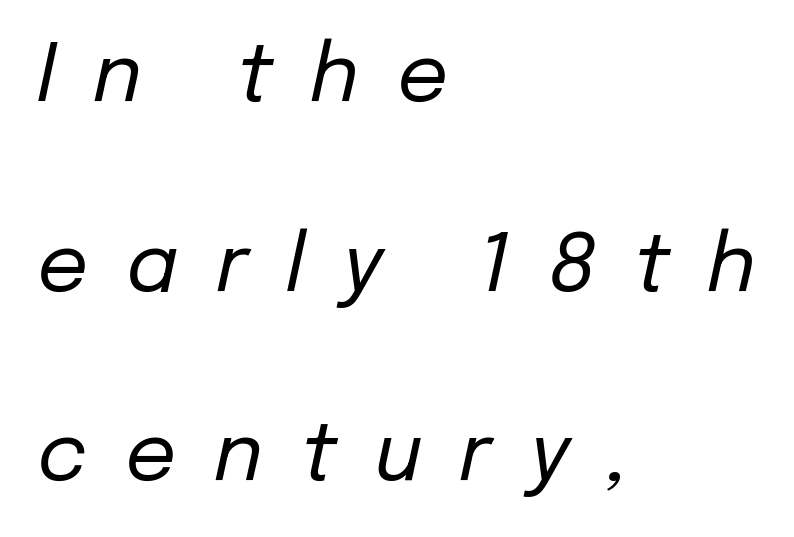
The image shows 80 px regular-weight type, italic (leaning right); set left-aligned, loose line spacing (2.37x), unusually wide letter spacing (+0.47 em), not underlined; low stroke contrast and a medium x-height.
